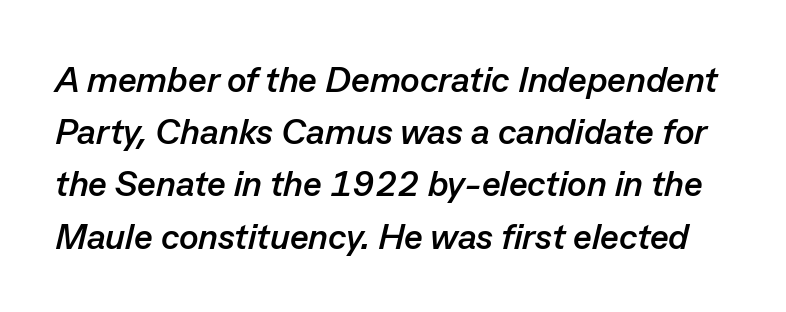
Do the characters align in a grid? No, the font is proportional. Reading down the column, the eye jumps a familiar distance to each next line. Emphasis-style slanted type is in use. The letters sit at their default tracking, neither squeezed nor spread.
